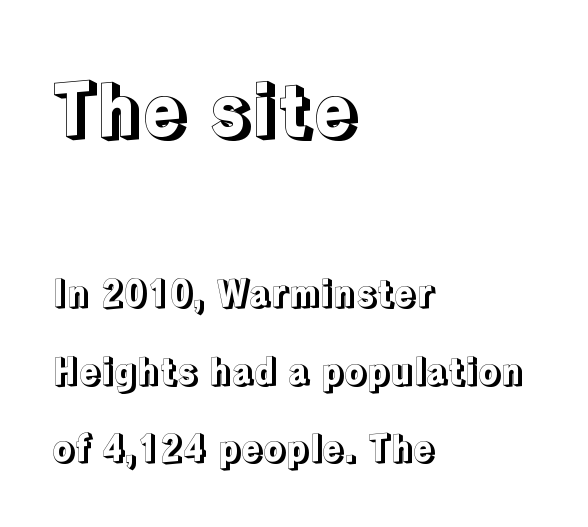
Larger block? The one above; the one below is distinctly smaller. The letters advance in unequal steps, a hallmark of proportional type. These lines stack with their left ends in a neat column. A typesetter would call this zero additional tracking.
